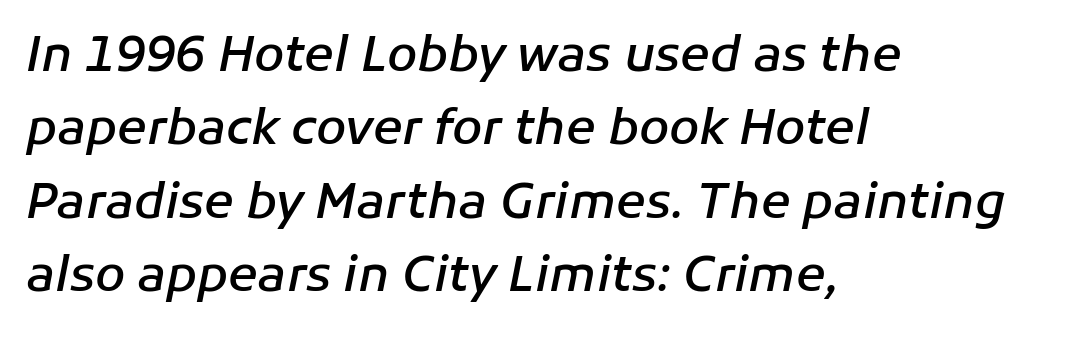
The image shows 49 px semibold type, italic (leaning right); set left-aligned, normal line spacing (1.5x), normal letter spacing, not underlined; low stroke contrast and a medium x-height.
